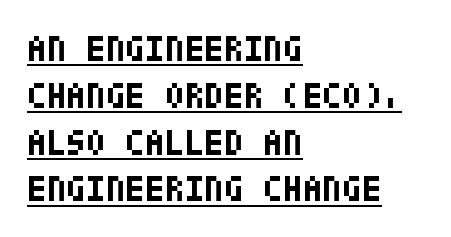
The image shows 36 px bold, condensed sans-serif type, upright; set left-aligned, normal line spacing (1.3x), normal letter spacing, underlined; low stroke contrast and a large x-height.
